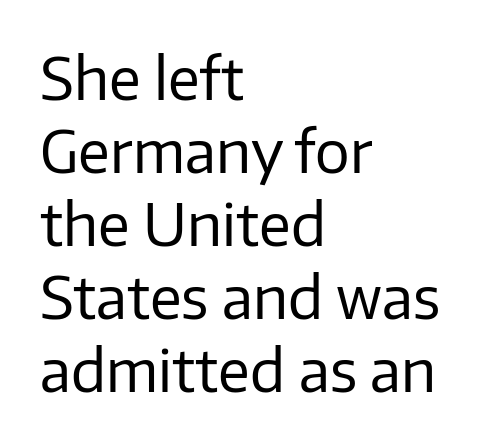
Q: Is the text bold? A: No.
Q: Is the text italic (slanted)? A: No, it is upright.
Q: Is the typeface a serif or a sans-serif typeface? A: Sans-serif.
Q: Is the text underlined? A: No.
Q: How is the paragraph aligned? A: Left-aligned.
Q: Is the spacing between letters normal or unusually wide? A: Normal.
Q: Is the spacing between lines tight, normal or loose? A: Normal.
Q: Width (condensed, normal, or wide)? A: Normal.
Q: Stroke contrast? A: Low.
Q: x-height? A: Medium.
Q: Monospaced? A: No.
